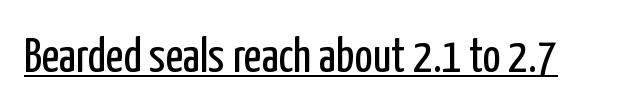
{"serif": "no", "italic": "no", "bold": "no", "weight": "regular", "width": "condensed", "stroke_contrast": "low", "x_height": "medium", "monospaced": "no", "underline": "yes", "letter_spacing": "normal", "letter_spacing_em": 0.0, "glyph_px": 48}
